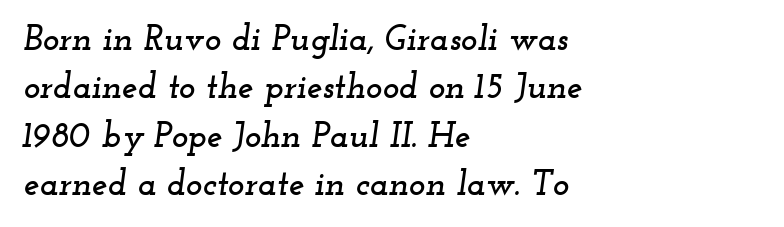
Characters are canted at an angle relative to the baseline's perpendicular. Short note: letters normally spaced. The letters advance in unequal steps, a hallmark of proportional type. Does the leading feel generous? No, just average.
